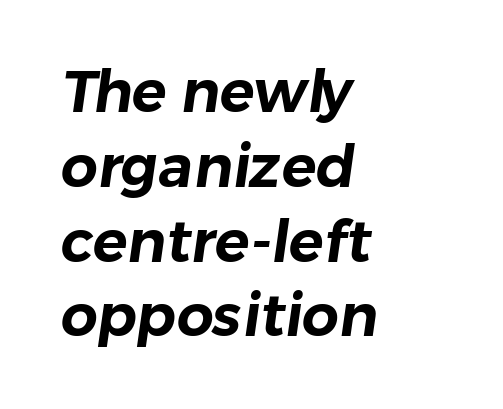
Q: Is the typeface a serif or a sans-serif typeface? A: Sans-serif.
Q: Is the text underlined? A: No.
Q: How is the paragraph aligned? A: Left-aligned.
Q: Is the spacing between letters normal or unusually wide? A: Normal.
Q: Is the spacing between lines tight, normal or loose? A: Normal.
Q: Width (condensed, normal, or wide)? A: Normal.
Q: Stroke contrast? A: Low.
Q: x-height? A: Medium.
Q: Monospaced? A: No.
